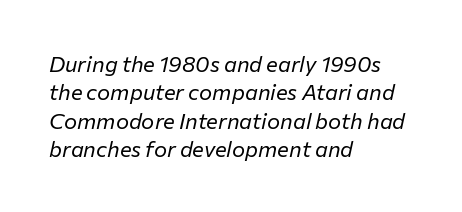
Q: Is the text bold? A: No.
Q: Is the text italic (slanted)? A: Yes, it leans right by about 12 degrees.
Q: Is the text underlined? A: No.
Q: How is the paragraph aligned? A: Left-aligned.
Q: Is the spacing between letters normal or unusually wide? A: Normal.
Q: Is the spacing between lines tight, normal or loose? A: Normal.
